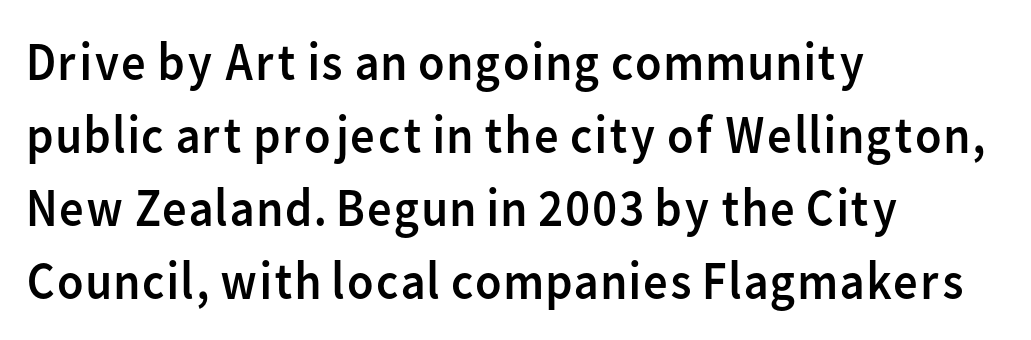
{"serif": "no", "italic": "no", "bold": "no", "weight": "regular", "width": "normal", "stroke_contrast": "low", "x_height": "medium", "monospaced": "no", "underline": "no", "align": "left", "line_spacing": "normal", "line_spacing_ratio": 1.35, "letter_spacing": "normal", "letter_spacing_em": 0.0, "glyph_px": 54}
